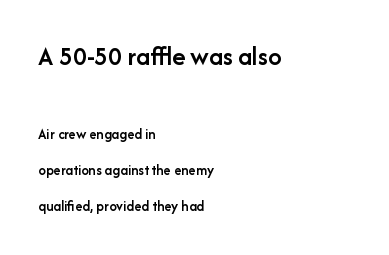
The face used here is rendered with its standard letterfit. Reading down the block, your eye returns to a fixed left position each line. Successive baselines arrive slowly, with a big drop between each. Is the type bold? Partly — it's a semibold, heavier than regular but not fully bold. The passage shown is not underscored anywhere. This sample uses an upright cut, with every glyph sitting square on the baseline.
